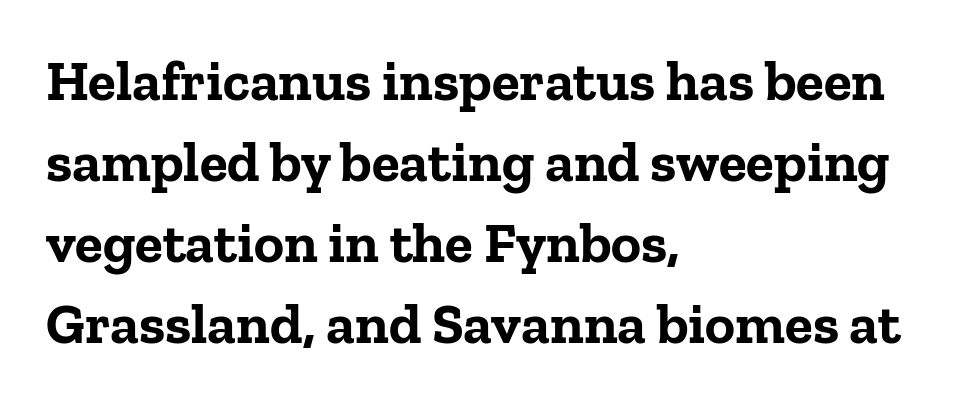
Anything drawn beneath the words? Only blank space. Heft: maximum for text — a bold. Students, observe: this is what conventionally led text looks like. This sample has the flowing, uneven cadence of proportional lettering. Little horizontal feet cap the strokes, marking this as serif type.
